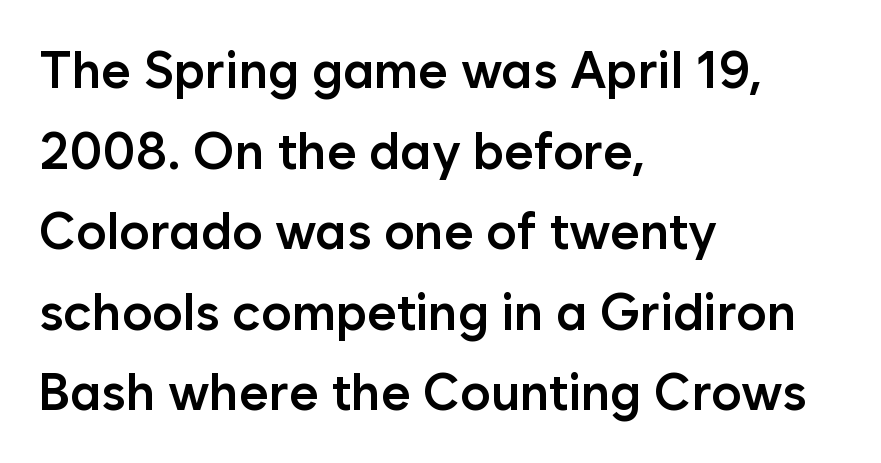
This is the in-between weight designers call semibold or demi. Look at the bottom of the vertical strokes: they stop flat, with no serifs. A typesetter would call this proportional, since set widths differ per character. Plain, unruled lines of type. The typesetter chose a ragged-right arrangement here. Regarding leading, the lines here are spaced in the standard way.
